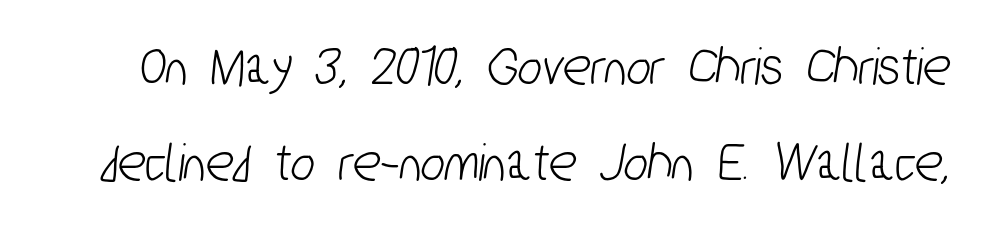
The image shows 57 px condensed sans-serif type; set normal line spacing (1.69x), normal letter spacing, not underlined; low stroke contrast and a medium x-height.
